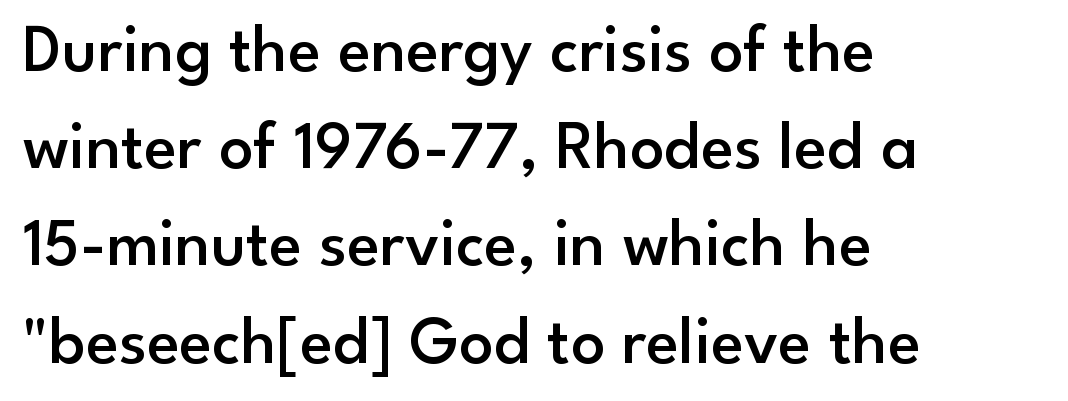
Q: Is the text bold? A: Semi-bold.
Q: Is the text italic (slanted)? A: No, it is upright.
Q: Is the typeface a serif or a sans-serif typeface? A: Sans-serif.
Q: Is the text underlined? A: No.
Q: How is the paragraph aligned? A: Left-aligned.
Q: Is the spacing between letters normal or unusually wide? A: Normal.
Q: Is the spacing between lines tight, normal or loose? A: Normal.
Q: Width (condensed, normal, or wide)? A: Normal.
Q: Stroke contrast? A: Low.
Q: x-height? A: Small.
Q: Monospaced? A: No.
